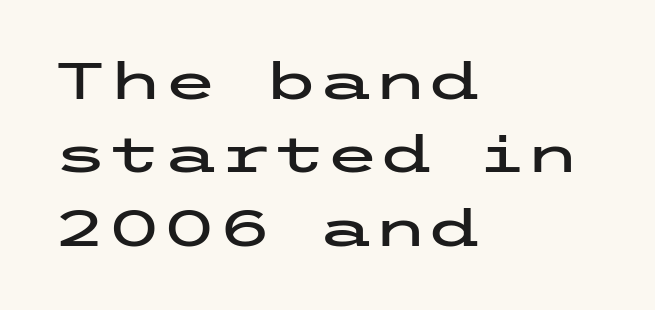
Q: Is the text italic (slanted)? A: No, it is upright.
Q: Is the typeface a serif or a sans-serif typeface? A: Sans-serif.
Q: Is the text underlined? A: No.
Q: How is the paragraph aligned? A: Left-aligned.
Q: Is the spacing between letters normal or unusually wide? A: Normal.
Q: Is the spacing between lines tight, normal or loose? A: Normal.
Q: Width (condensed, normal, or wide)? A: Wide.
Q: Stroke contrast? A: Low.
Q: x-height? A: Medium.
